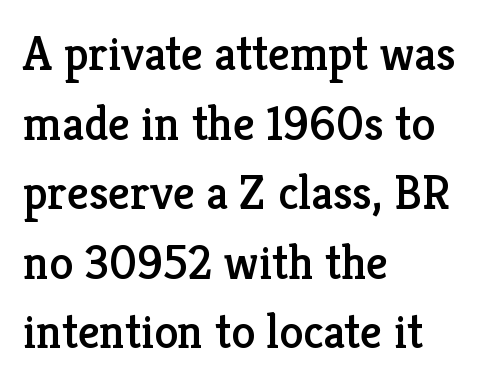
{"serif": "yes", "italic": "no", "width": "normal", "stroke_contrast": "low", "x_height": "medium", "monospaced": "no", "underline": "no", "align": "left", "line_spacing": "normal", "line_spacing_ratio": 1.45, "letter_spacing": "normal", "letter_spacing_em": 0.0, "glyph_px": 48}
